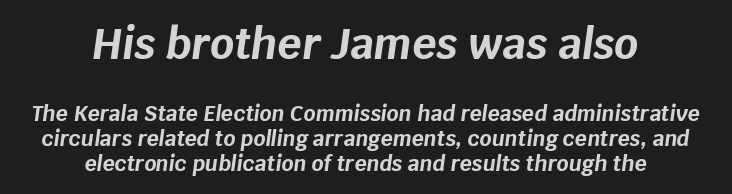
{"italic": "yes", "lean": "right", "slant_degrees": 8, "bold": "yes", "weight": "bold", "width": "normal", "stroke_contrast": "low", "x_height": "large", "monospaced": "no", "underline": "no", "align": "center", "line_spacing_ratio": 1.18, "letter_spacing": "normal", "letter_spacing_em": 0.0, "larger_block": "first", "size_ratio": 2.0, "glyph_px": 42}
